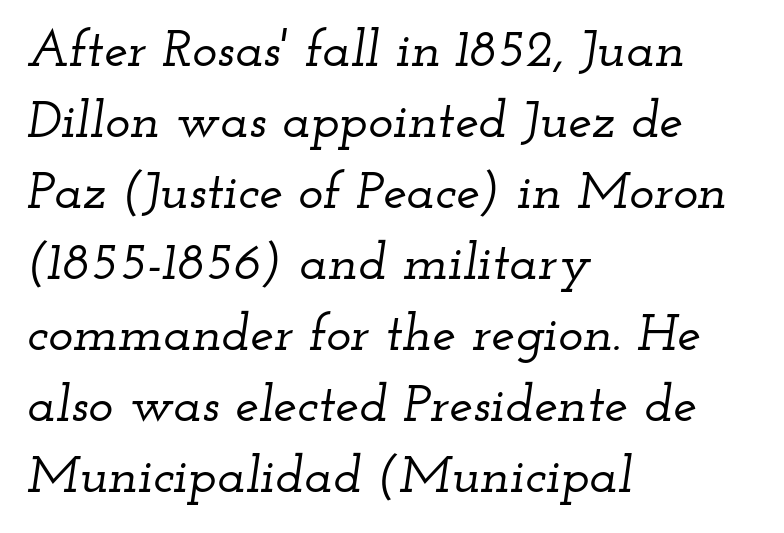
Q: Is the text italic (slanted)? A: Yes, it leans right by about 12 degrees.
Q: Is the typeface a serif or a sans-serif typeface? A: Serif.
Q: Is the text underlined? A: No.
Q: How is the paragraph aligned? A: Left-aligned.
Q: Is the spacing between letters normal or unusually wide? A: Normal.
Q: Is the spacing between lines tight, normal or loose? A: Normal.
Q: Width (condensed, normal, or wide)? A: Wide.
Q: Stroke contrast? A: Low.
Q: x-height? A: Small.
Q: Monospaced? A: No.
